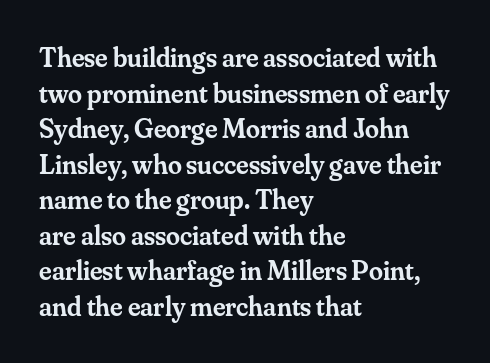
Q: Is the text bold? A: Semi-bold.
Q: Is the text italic (slanted)? A: No, it is upright.
Q: Is the typeface a serif or a sans-serif typeface? A: Serif.
Q: Is the text underlined? A: No.
Q: How is the paragraph aligned? A: Left-aligned.
Q: Is the spacing between letters normal or unusually wide? A: Normal.
Q: Is the spacing between lines tight, normal or loose? A: Normal.
Q: Width (condensed, normal, or wide)? A: Normal.
Q: Stroke contrast? A: Medium.
Q: x-height? A: Small.
Q: Monospaced? A: No.
